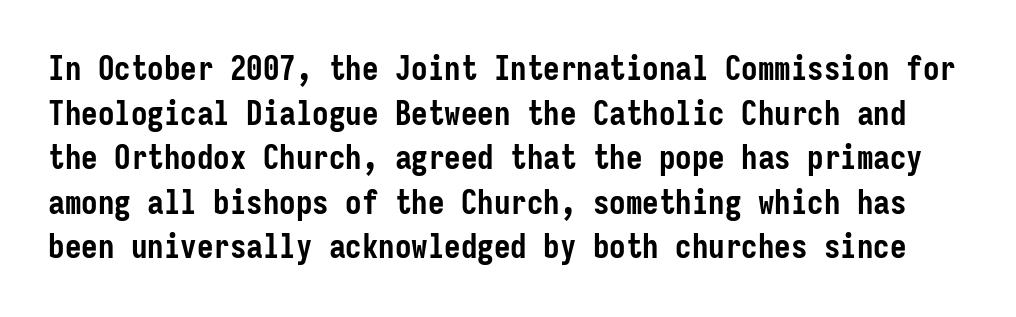
{"serif": "no", "italic": "no", "bold": "yes", "weight": "semibold", "width": "condensed", "stroke_contrast": "low", "x_height": "medium", "monospaced": "yes", "underline": "no", "line_spacing": "normal", "line_spacing_ratio": 1.35, "letter_spacing": "normal", "letter_spacing_em": 0.0, "glyph_px": 33}
